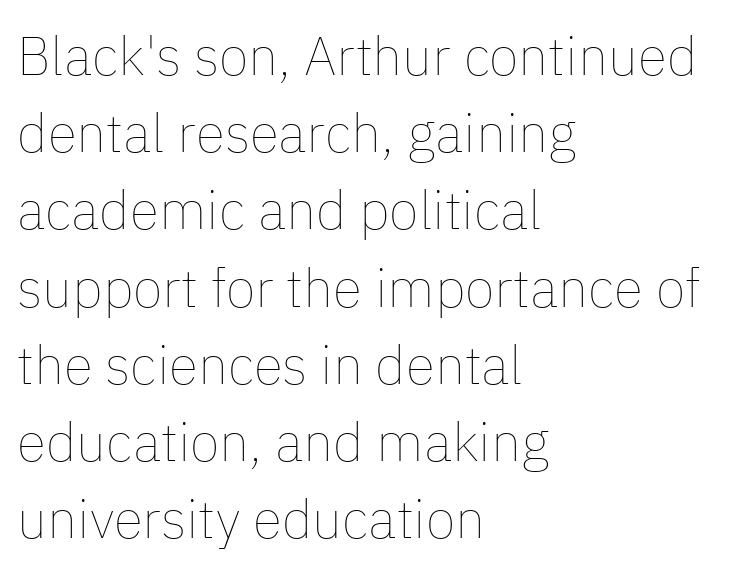
{"italic": "no", "bold": "no", "weight": "thin", "width": "normal", "stroke_contrast": "low", "x_height": "medium", "monospaced": "no", "underline": "no", "align": "left", "line_spacing": "normal", "line_spacing_ratio": 1.43, "letter_spacing": "normal", "letter_spacing_em": 0.0, "glyph_px": 54}
